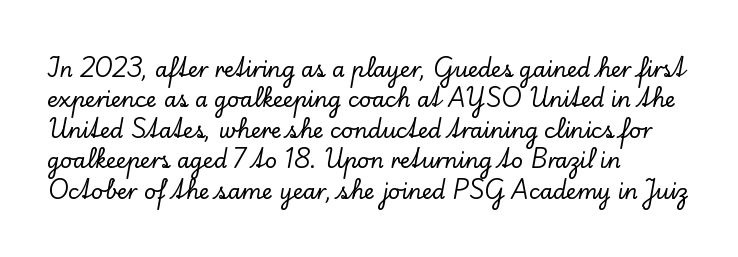
{"underline": "no", "align": "left", "line_spacing": "normal", "line_spacing_ratio": 1.45, "letter_spacing": "normal", "letter_spacing_em": 0.0, "glyph_px": 21}
